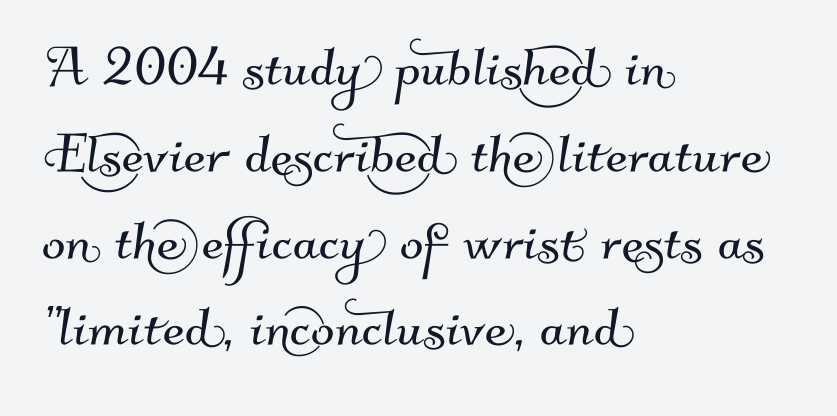
Proportional: the letters do not fall into vertical columns. Serif or sans? Sans — the stroke terminals are bare. Line beginnings align vertically; line endings do not. The zone under the glyphs is completely vacant.
